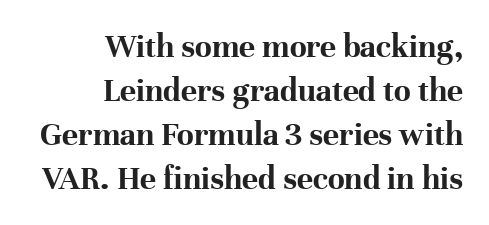
The image shows 34 px bold serif type, upright; set right-aligned, normal line spacing (1.29x), normal letter spacing, not underlined; high stroke contrast and a medium x-height.
